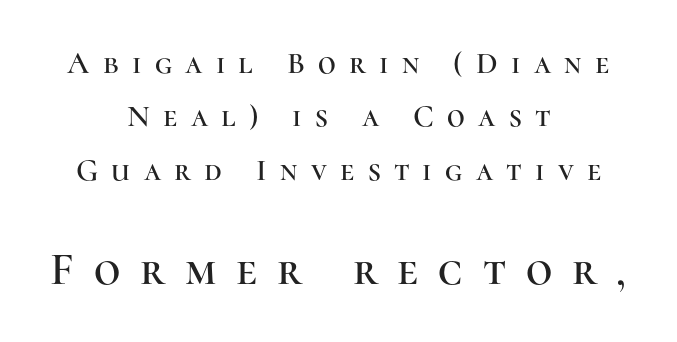
The image shows 46 px serif type, upright; set centered, line spacing 1.72x, unusually wide letter spacing (+0.43 em), not underlined; the second (bottom) block is 1.48x larger; high stroke contrast and a medium x-height.
